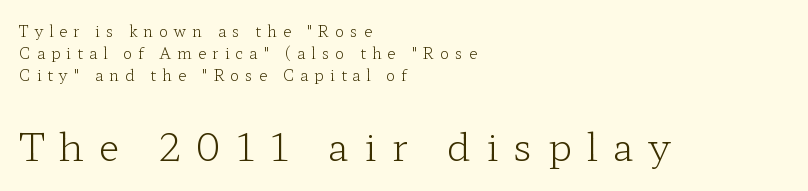
Q: Is the text bold? A: No.
Q: Is the text italic (slanted)? A: No, it is upright.
Q: Is the typeface a serif or a sans-serif typeface? A: Serif.
Q: Is the text underlined? A: No.
Q: How is the paragraph aligned? A: Left-aligned.
Q: Is the spacing between letters normal or unusually wide? A: Unusually wide.
Q: Is the spacing between lines tight, normal or loose? A: Normal.
Q: Which block of text is set in a larger size, the first (top) or the second (bottom)? A: The second (bottom) one.
Q: Width (condensed, normal, or wide)? A: Wide.
Q: Stroke contrast? A: Low.
Q: x-height? A: Medium.
Q: Monospaced? A: No.
